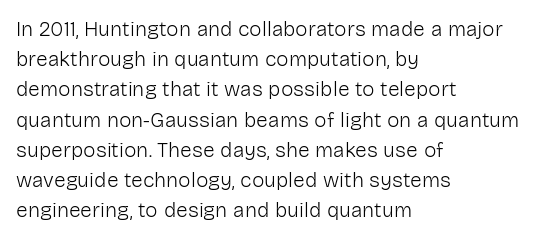
{"italic": "no", "bold": "no", "underline": "no", "align": "left", "line_spacing": "normal", "line_spacing_ratio": 1.44, "letter_spacing": "normal", "letter_spacing_em": 0.0, "glyph_px": 21}
